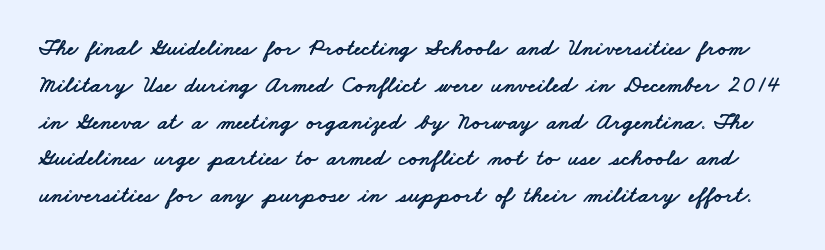
{"underline": "no", "line_spacing": "normal", "line_spacing_ratio": 1.6, "letter_spacing": "normal", "letter_spacing_em": 0.0, "glyph_px": 23}
